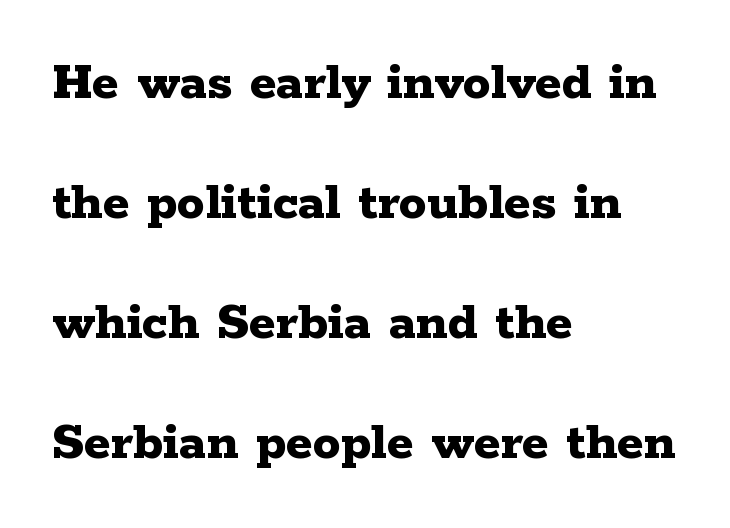
Where is the straight margin? On the left. Plenty of ink on the page — the face is bold. Clear beneath every line of the passage. These lines stand farther apart than default settings would place them. The rendering keeps characters at their native spacing. Upright lettering throughout.
